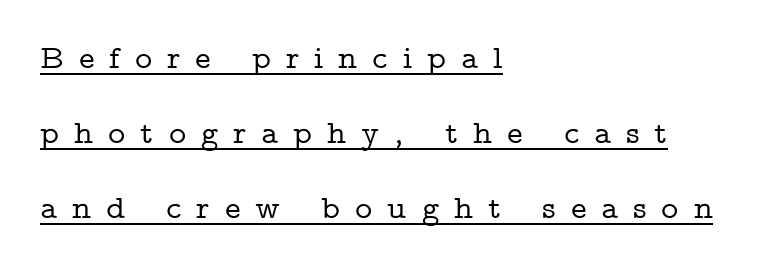
Q: Is the text italic (slanted)? A: No, it is upright.
Q: Is the typeface a serif or a sans-serif typeface? A: Serif.
Q: Is the text underlined? A: Yes.
Q: How is the paragraph aligned? A: Left-aligned.
Q: Is the spacing between letters normal or unusually wide? A: Unusually wide.
Q: Is the spacing between lines tight, normal or loose? A: Loose.
Q: Width (condensed, normal, or wide)? A: Wide.
Q: Stroke contrast? A: Low.
Q: x-height? A: Medium.
Q: Monospaced? A: No.
